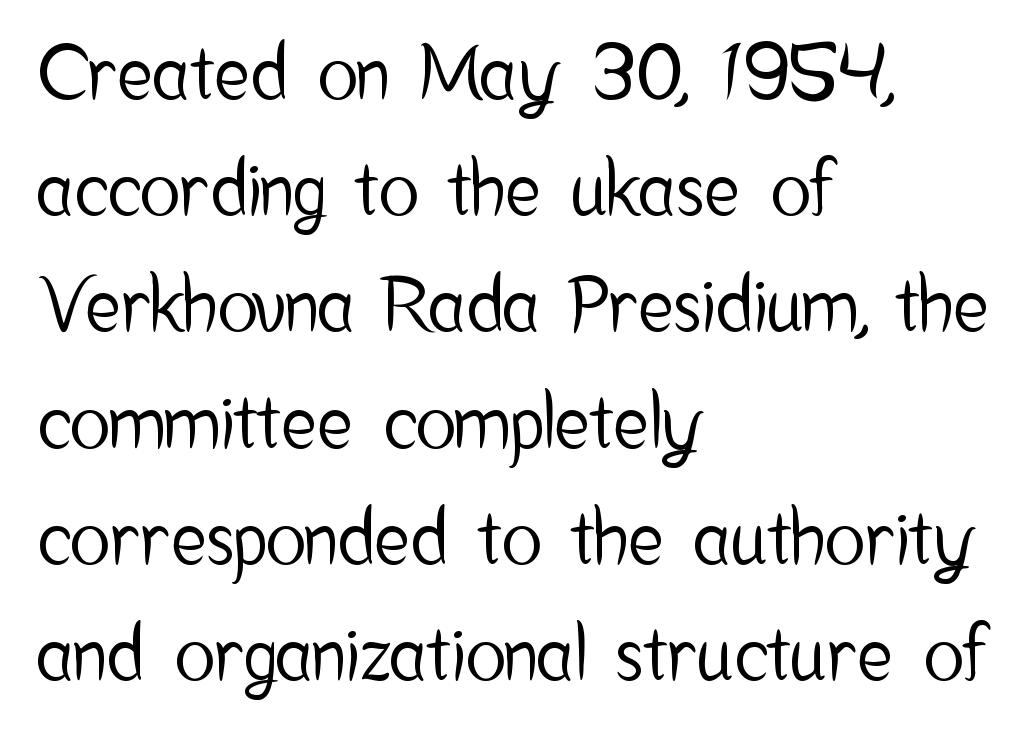
{"serif": "no", "italic": "no", "width": "condensed", "stroke_contrast": "low", "x_height": "medium", "monospaced": "no", "underline": "no", "align": "left", "line_spacing": "normal", "line_spacing_ratio": 1.55, "letter_spacing": "normal", "letter_spacing_em": 0.0, "glyph_px": 75}
